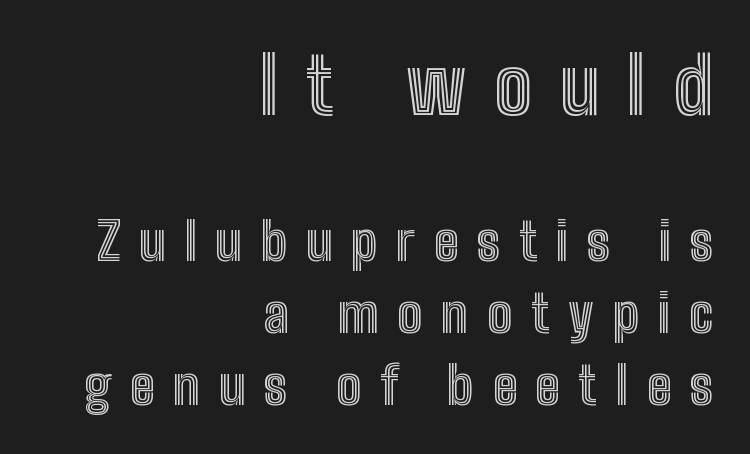
The image shows 79 px condensed type, upright; set right-aligned, normal line spacing (1.36x), unusually wide letter spacing (+0.35 em), not underlined; the first (top) block is 1.49x larger; a medium x-height.
